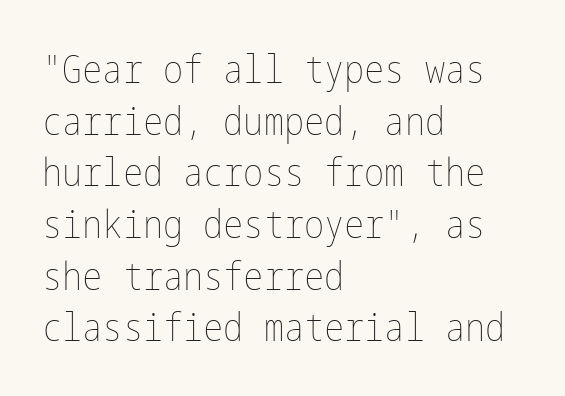
Q: Is the text bold? A: No.
Q: Is the text italic (slanted)? A: No, it is upright.
Q: Is the text underlined? A: No.
Q: How is the paragraph aligned? A: Left-aligned.
Q: Is the spacing between letters normal or unusually wide? A: Normal.
Q: Is the spacing between lines tight, normal or loose? A: Normal.
Q: Width (condensed, normal, or wide)? A: Condensed.
Q: Stroke contrast? A: Low.
Q: x-height? A: Medium.
